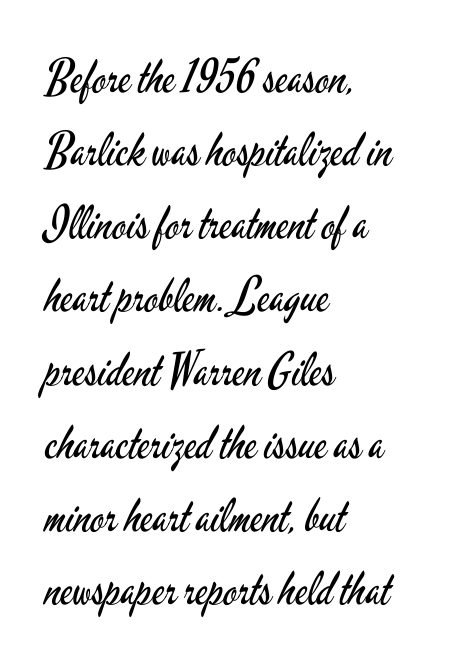
{"serif": "no", "bold": "no", "weight": "regular", "width": "condensed", "stroke_contrast": "low", "x_height": "small", "monospaced": "no", "underline": "no", "align": "left", "line_spacing": "normal", "line_spacing_ratio": 1.59, "letter_spacing": "normal", "letter_spacing_em": 0.0, "glyph_px": 46}
